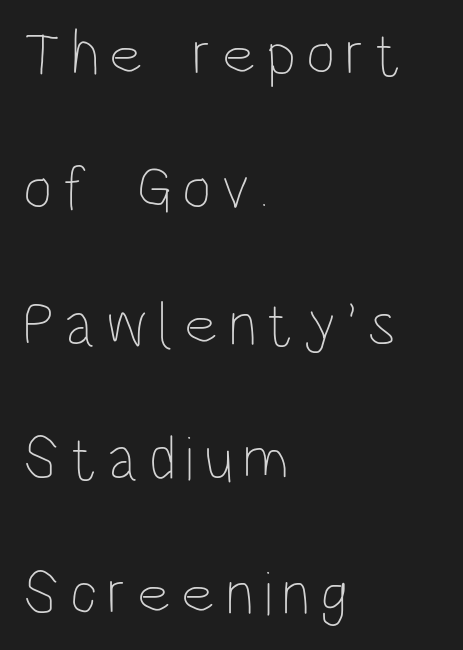
Q: Is the text bold? A: No.
Q: Is the text italic (slanted)? A: No, it is upright.
Q: Is the text underlined? A: No.
Q: How is the paragraph aligned? A: Left-aligned.
Q: Is the spacing between lines tight, normal or loose? A: Loose.
Q: Width (condensed, normal, or wide)? A: Condensed.
Q: Stroke contrast? A: Low.
Q: x-height? A: Large.
Q: Monospaced? A: No.
